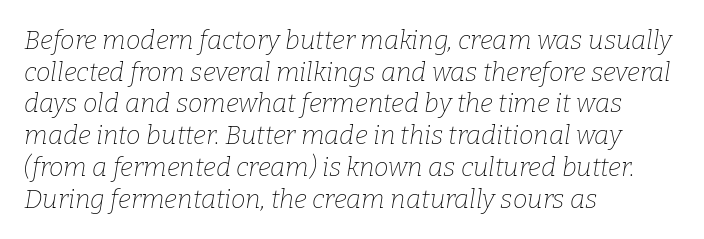
{"italic": "yes", "lean": "right", "slant_degrees": 9, "bold": "no", "underline": "no", "align": "left", "line_spacing_ratio": 1.22, "letter_spacing": "normal", "letter_spacing_em": 0.0, "glyph_px": 26}
